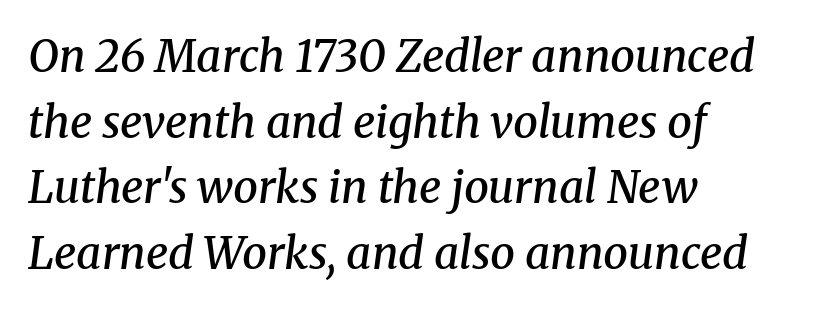
{"serif": "yes", "italic": "yes", "lean": "right", "slant_degrees": 8, "bold": "semi", "weight": "semibold", "width": "normal", "stroke_contrast": "medium", "x_height": "medium", "monospaced": "no", "underline": "no", "align": "left", "line_spacing": "normal", "line_spacing_ratio": 1.49, "letter_spacing": "normal", "letter_spacing_em": 0.0, "glyph_px": 44}
